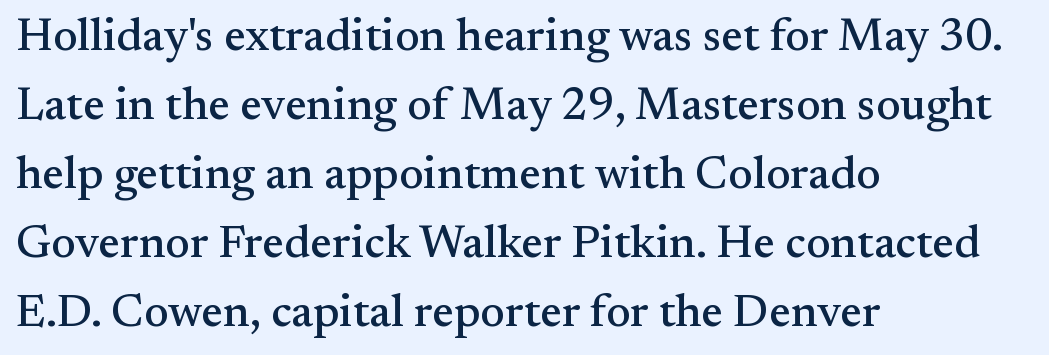
{"serif": "yes", "italic": "no", "width": "normal", "stroke_contrast": "medium", "x_height": "small", "monospaced": "no", "underline": "no", "align": "left", "line_spacing": "normal", "line_spacing_ratio": 1.5, "letter_spacing": "normal", "letter_spacing_em": 0.0, "glyph_px": 46}
